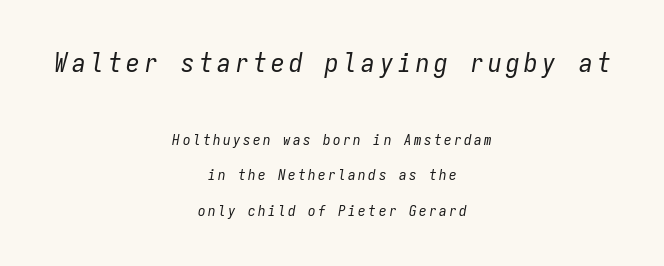
Notice the wide empty band between every row — that's loose leading. You get the large type first, then a drop to smaller type. Stem width sits at or under what a default text font uses. It's the slanting kind of type. No word sits above an underline.
